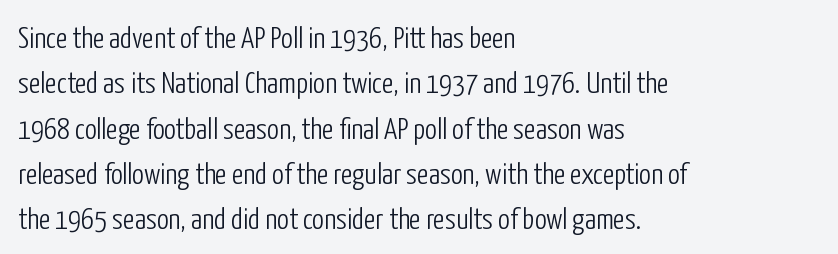
{"serif": "no", "italic": "no", "bold": "no", "weight": "light", "width": "condensed", "stroke_contrast": "low", "x_height": "medium", "monospaced": "no", "underline": "no", "align": "left", "line_spacing": "normal", "line_spacing_ratio": 1.51, "letter_spacing": "normal", "letter_spacing_em": 0.0, "glyph_px": 30}
